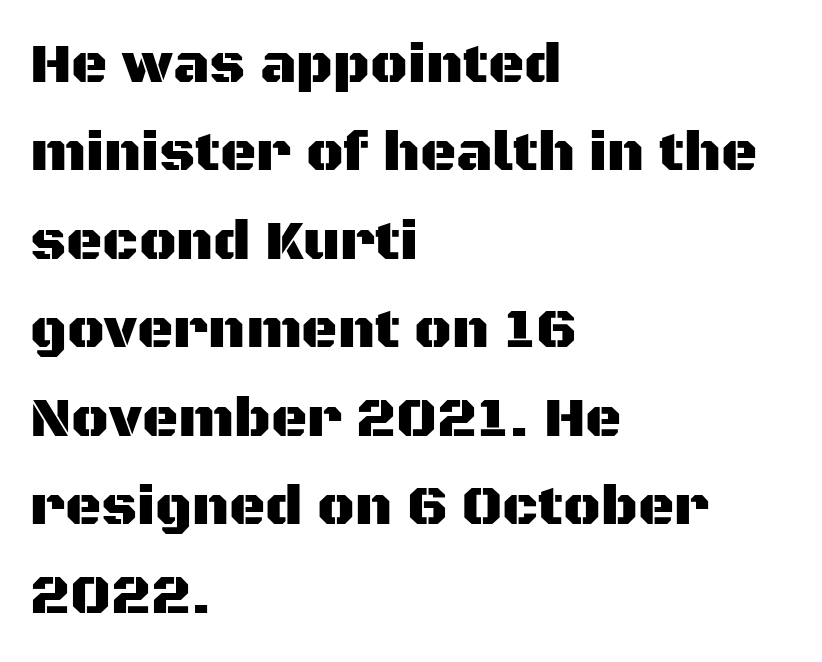
{"serif": "no", "italic": "no", "width": "normal", "stroke_contrast": "medium", "x_height": "large", "monospaced": "no", "underline": "no", "align": "left", "line_spacing": "normal", "line_spacing_ratio": 1.58, "letter_spacing": "normal", "letter_spacing_em": 0.0, "glyph_px": 56}
